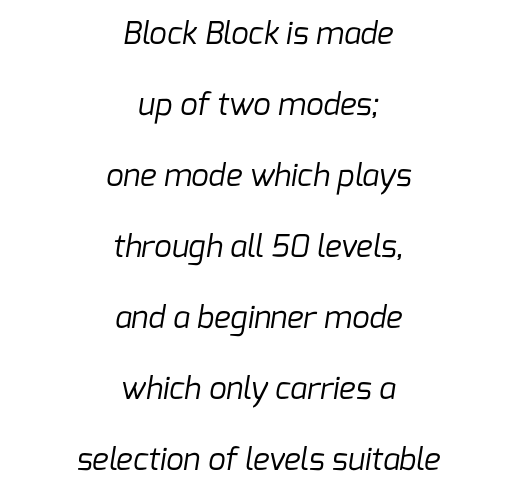
The image shows 31 px regular-weight sans-serif type; set centered, loose line spacing (2.29x), normal letter spacing, not underlined; low stroke contrast and a medium x-height.
